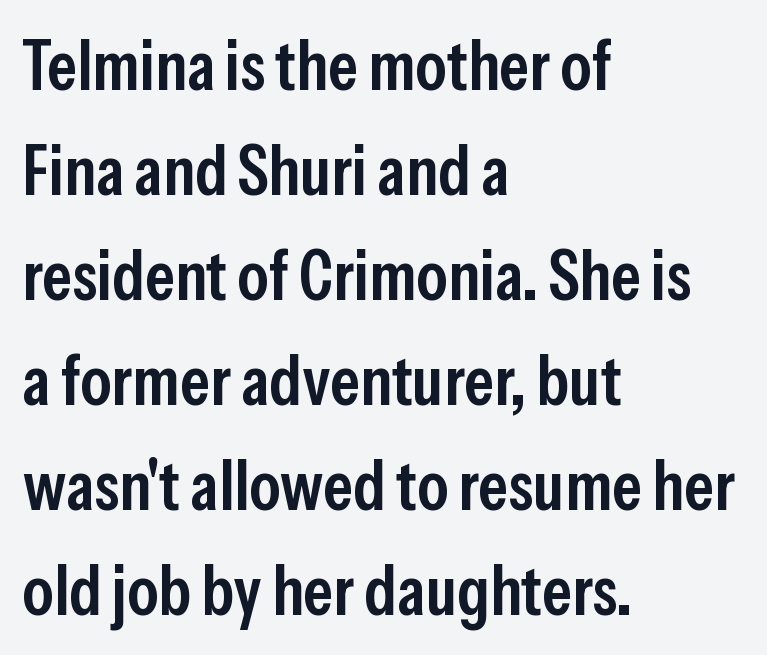
The image shows 70 px semibold, condensed sans-serif type, upright; set left-aligned, normal line spacing (1.5x), normal letter spacing, not underlined; low stroke contrast and a medium x-height.
